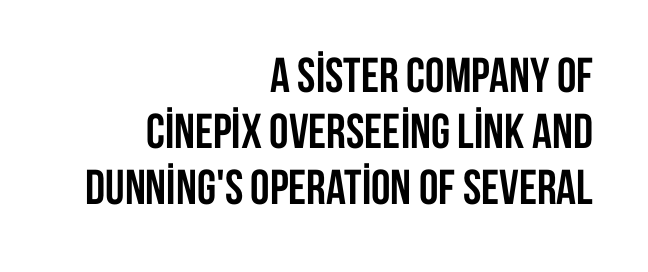
The image shows 49 px semibold, condensed sans-serif type, upright; set right-aligned, tight line spacing (1.14x), normal letter spacing, not underlined; low stroke contrast and a large x-height.
